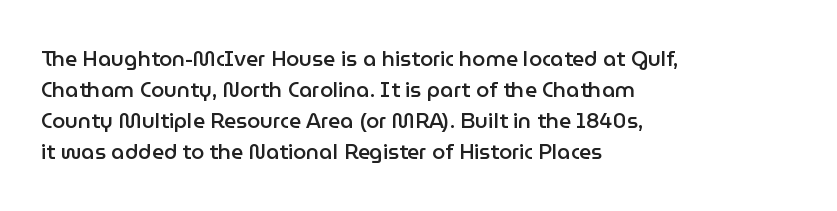
{"italic": "no", "bold": "semi", "underline": "no", "align": "left", "line_spacing": "normal", "line_spacing_ratio": 1.48, "letter_spacing": "normal", "letter_spacing_em": 0.0, "glyph_px": 21}
